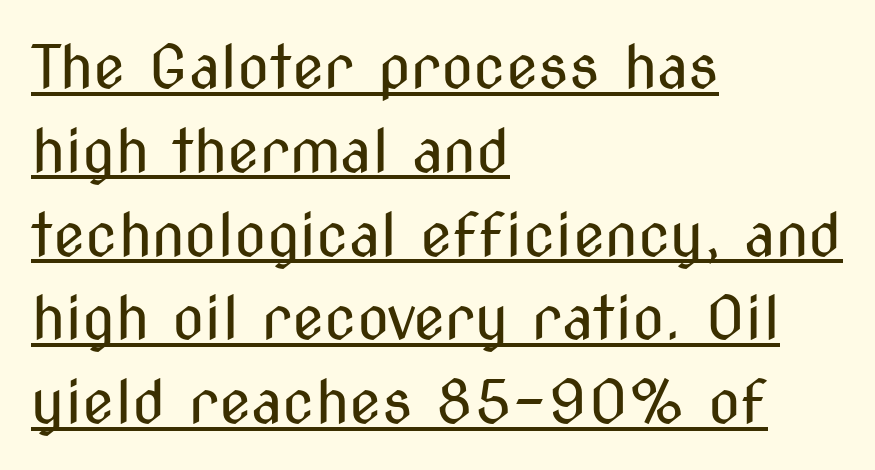
The image shows 59 px regular-weight, condensed sans-serif type, upright; set left-aligned, normal line spacing (1.42x), normal letter spacing, underlined; medium stroke contrast and a medium x-height.
